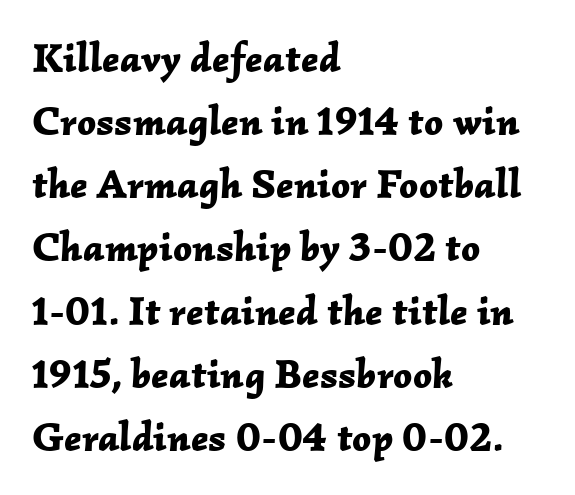
The image shows 41 px bold type, italic (leaning right); set left-aligned, normal line spacing (1.54x), normal letter spacing, not underlined; low stroke contrast and a medium x-height.
